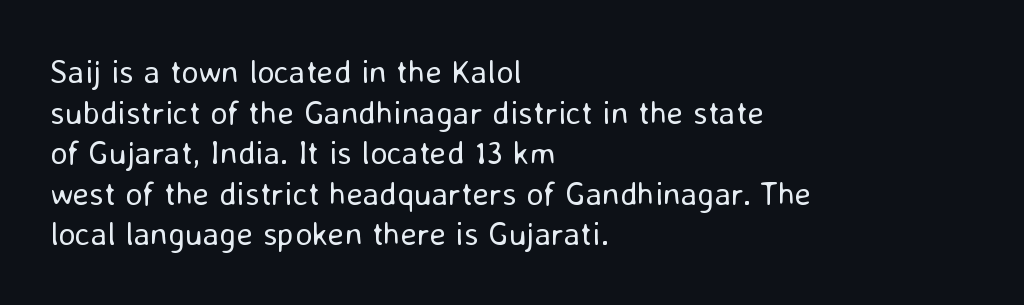
Q: Is the text bold? A: No.
Q: Is the text italic (slanted)? A: No, it is upright.
Q: Is the typeface a serif or a sans-serif typeface? A: Sans-serif.
Q: Is the text underlined? A: No.
Q: How is the paragraph aligned? A: Left-aligned.
Q: Is the spacing between letters normal or unusually wide? A: Normal.
Q: Width (condensed, normal, or wide)? A: Normal.
Q: Stroke contrast? A: Low.
Q: x-height? A: Medium.
Q: Monospaced? A: No.
